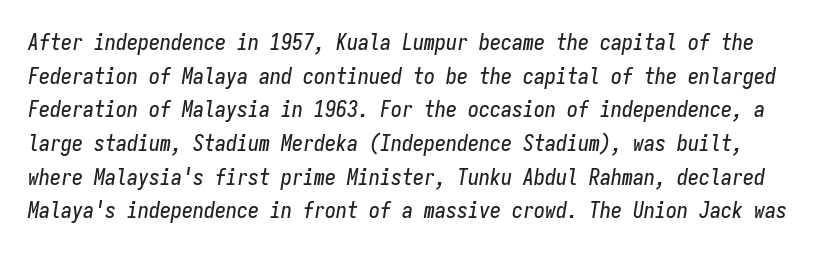
Q: Is the text italic (slanted)? A: Yes, it leans right by about 9 degrees.
Q: Is the text underlined? A: No.
Q: Is the spacing between letters normal or unusually wide? A: Normal.
Q: Is the spacing between lines tight, normal or loose? A: Normal.
